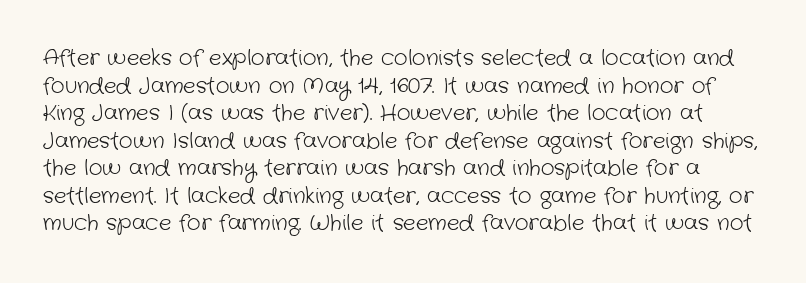
{"bold": "no", "underline": "no", "line_spacing": "normal", "line_spacing_ratio": 1.31, "letter_spacing": "normal", "letter_spacing_em": 0.0, "glyph_px": 21}
